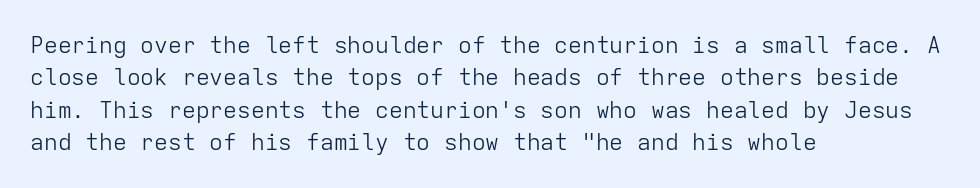
The tracking reads as untouched default to a designer's eye. Layout note: lines flush left. Students, observe: this is what conventionally led text looks like. Underline: absent.
